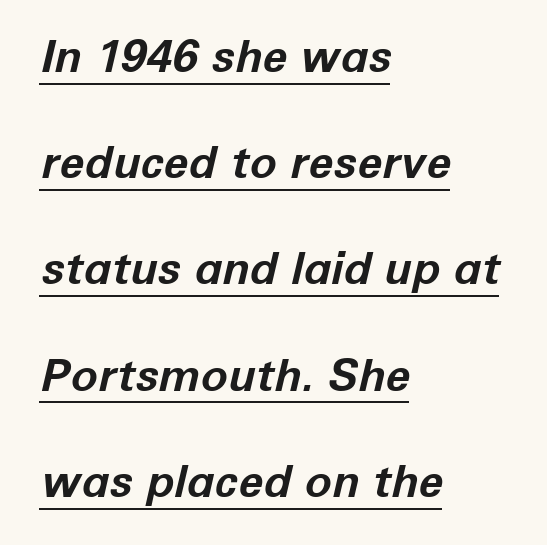
The axis of the letterforms is tilted away from vertical. These lines are rendered in a variable-pitch font. The rendered words wear a rule along their underside. Each line starts at the same left margin while the right side varies. Is the letter spacing exaggerated? No — it looks like the ordinary default. Heft: maximum for text — a bold.
